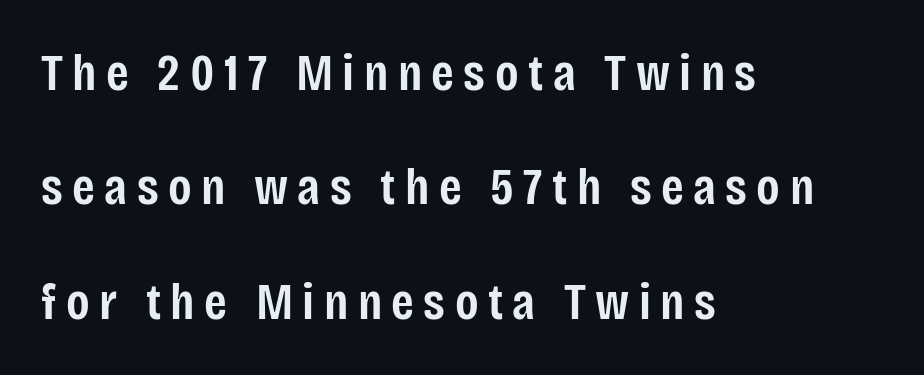
The image shows 52 px semibold, condensed sans-serif type, upright; set left-aligned, loose line spacing (2.2x), not underlined; low stroke contrast and a large x-height.
